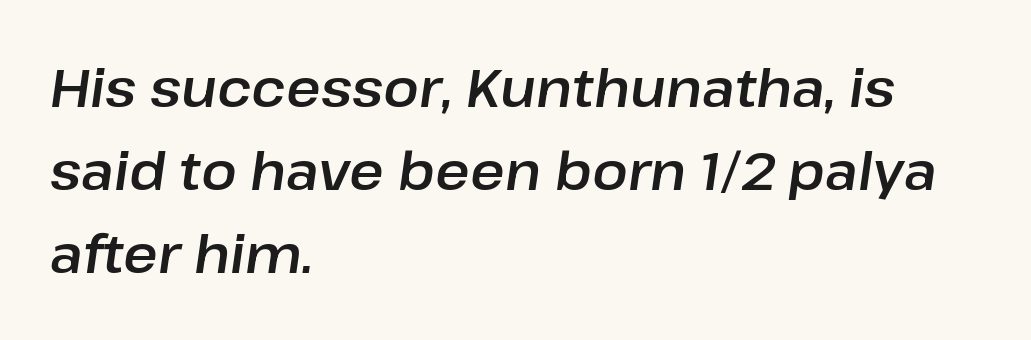
Q: Is the text italic (slanted)? A: Yes, it leans right by about 8 degrees.
Q: Is the text underlined? A: No.
Q: How is the paragraph aligned? A: Left-aligned.
Q: Is the spacing between letters normal or unusually wide? A: Normal.
Q: Is the spacing between lines tight, normal or loose? A: Normal.
Q: Width (condensed, normal, or wide)? A: Normal.
Q: Stroke contrast? A: Low.
Q: x-height? A: Medium.
Q: Monospaced? A: No.
